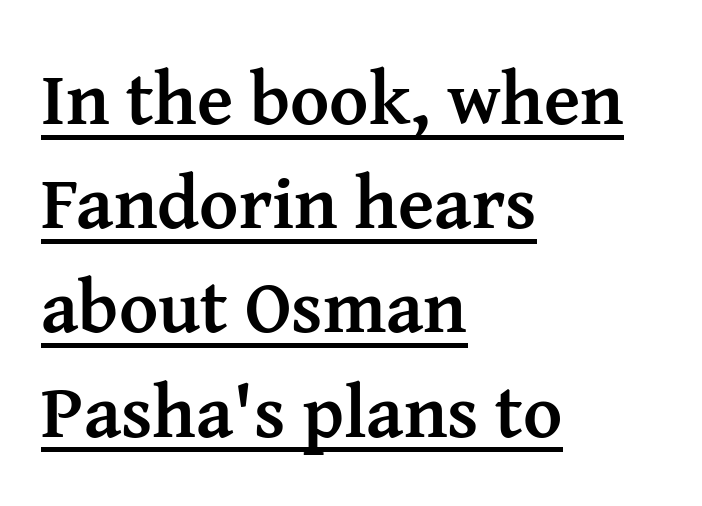
The font family rendered here belongs to the serif group. Each new line begins a customary step beneath the previous one. The rendering uses natural spacing where letterforms have individual widths. As a designer I'd log this as weight 700, bold. Where is the straight margin? On the left.
